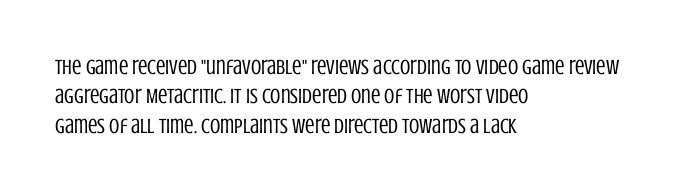
{"italic": "no", "bold": "no", "underline": "no", "align": "left", "line_spacing": "normal", "line_spacing_ratio": 1.4, "letter_spacing": "normal", "letter_spacing_em": 0.0, "glyph_px": 21}
